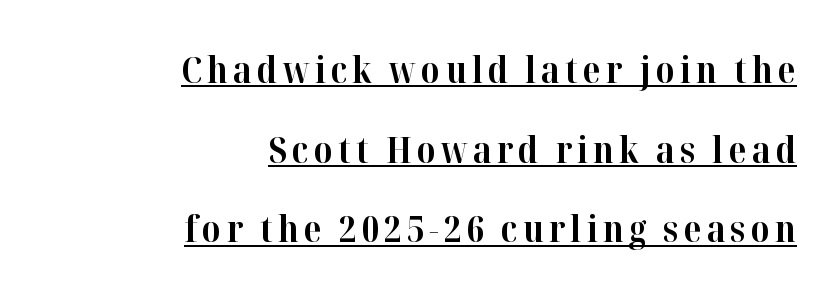
Leading: increased. The passage is arranged like a letterhead date or caption credit — flush right. Check where the strokes stop: tiny serifs finish them off. These lines carry a lot of weight — the face is fully bold. You can see a thin bar hugging the bottom of the glyphs. Upright lettering throughout.
